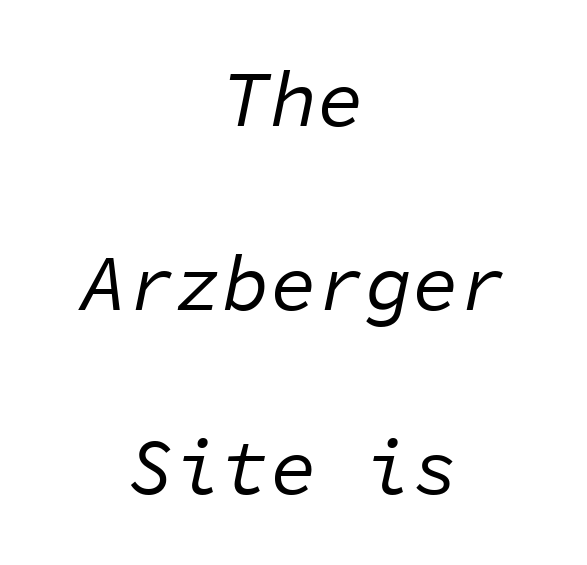
{"italic": "yes", "lean": "right", "slant_degrees": 11, "bold": "no", "weight": "regular", "width": "normal", "stroke_contrast": "low", "x_height": "medium", "monospaced": "yes", "underline": "no", "align": "center", "line_spacing": "loose", "line_spacing_ratio": 2.33, "letter_spacing": "normal", "letter_spacing_em": 0.0, "glyph_px": 79}
